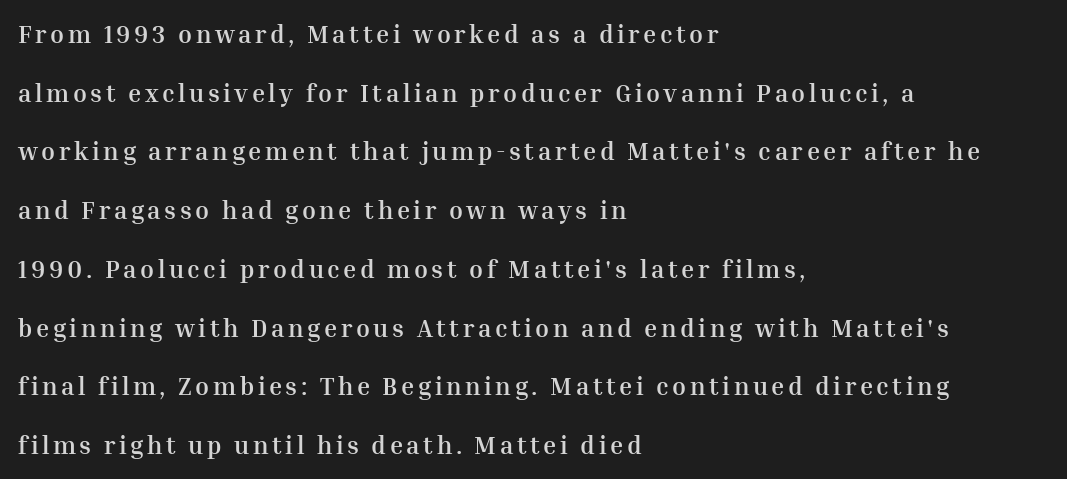
What weight is shown? A full bold with thick strokes. The lines in this sample share a left origin and differ only in where they stop. Ordinary non-slanted type is in use. Just letters on the line, the space beneath them empty.
